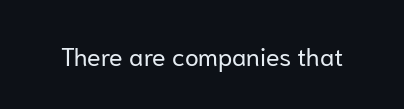
The rendering keeps characters at their native spacing. The font sits on the lighter half of the weight spectrum, regular included. Quick note: underline off. Is there any slant? The stems are plumb.
